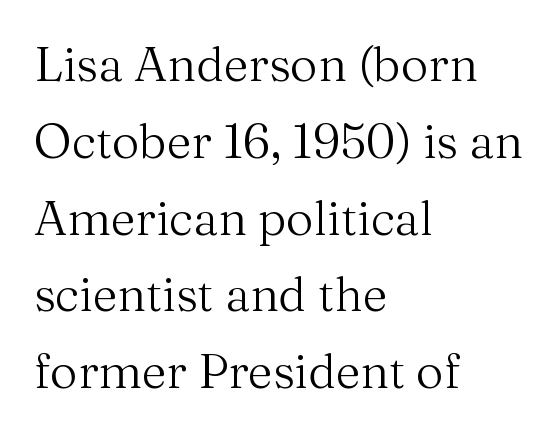
The image shows 48 px regular-weight serif type, upright; set left-aligned, normal line spacing (1.6x), normal letter spacing, not underlined; medium stroke contrast and a medium x-height.
